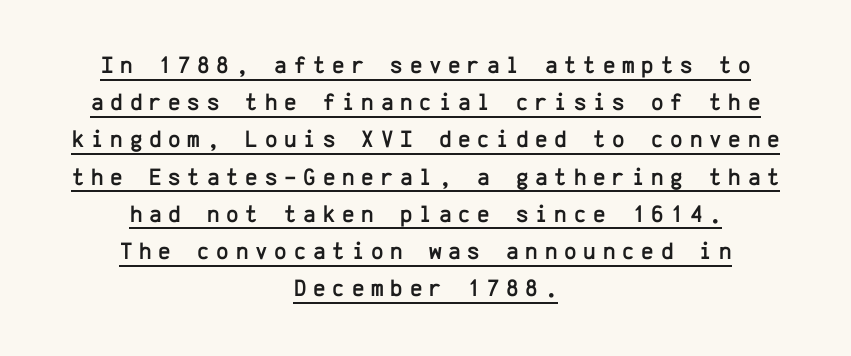
The image shows 24 px text type, upright; set centered, normal line spacing (1.55x), unusually wide letter spacing (+0.28 em), underlined.
